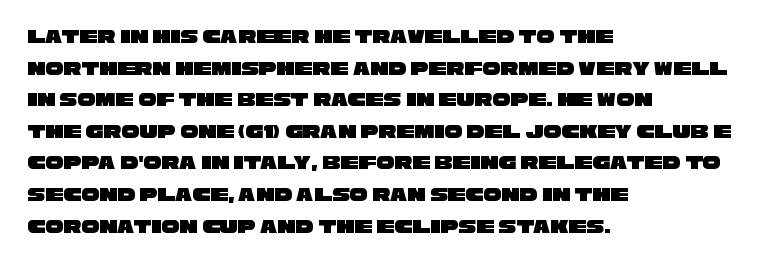
Q: Is the text underlined? A: No.
Q: How is the paragraph aligned? A: Left-aligned.
Q: Is the spacing between letters normal or unusually wide? A: Normal.
Q: Is the spacing between lines tight, normal or loose? A: Normal.
